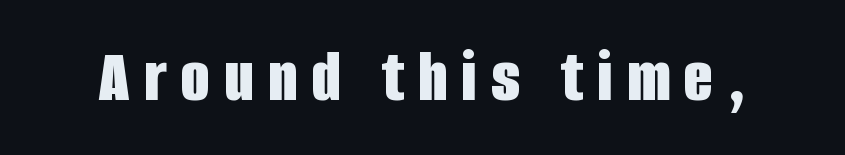
Q: Is the text bold? A: Yes.
Q: Is the text italic (slanted)? A: No, it is upright.
Q: Is the typeface a serif or a sans-serif typeface? A: Sans-serif.
Q: Is the text underlined? A: No.
Q: Width (condensed, normal, or wide)? A: Condensed.
Q: Stroke contrast? A: Low.
Q: x-height? A: Large.
Q: Monospaced? A: No.
